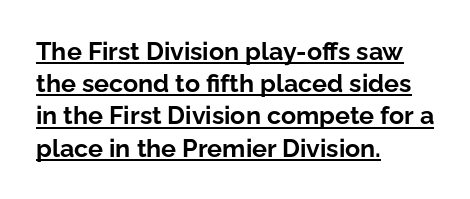
Q: Is the text bold? A: Yes.
Q: Is the text italic (slanted)? A: No, it is upright.
Q: Is the text underlined? A: Yes.
Q: How is the paragraph aligned? A: Left-aligned.
Q: Is the spacing between letters normal or unusually wide? A: Normal.
Q: Is the spacing between lines tight, normal or loose? A: Normal.
